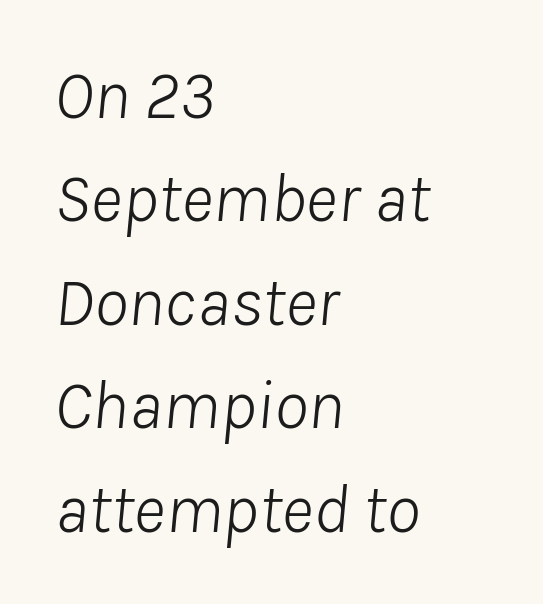
Q: Is the text bold? A: No.
Q: Is the text italic (slanted)? A: Yes, it leans right by about 8 degrees.
Q: Is the text underlined? A: No.
Q: How is the paragraph aligned? A: Left-aligned.
Q: Is the spacing between letters normal or unusually wide? A: Normal.
Q: Is the spacing between lines tight, normal or loose? A: Normal.
Q: Width (condensed, normal, or wide)? A: Normal.
Q: Stroke contrast? A: Low.
Q: x-height? A: Medium.
Q: Monospaced? A: No.
